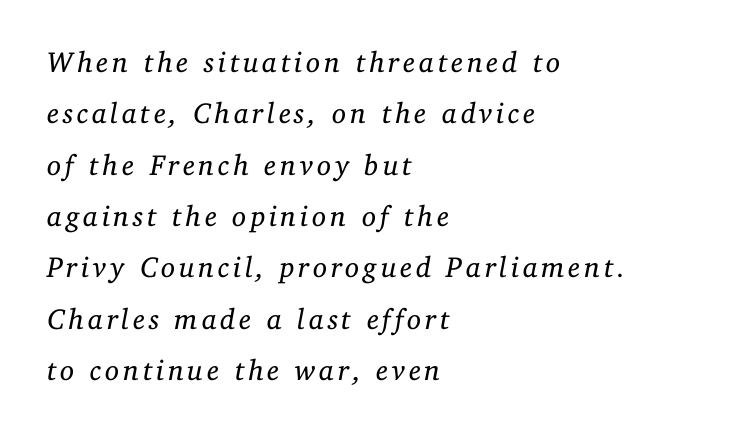
Q: Is the text bold? A: No.
Q: Is the text italic (slanted)? A: Yes, it leans right by about 11 degrees.
Q: Is the typeface a serif or a sans-serif typeface? A: Serif.
Q: Is the text underlined? A: No.
Q: How is the paragraph aligned? A: Left-aligned.
Q: Width (condensed, normal, or wide)? A: Normal.
Q: Stroke contrast? A: Low.
Q: x-height? A: Medium.
Q: Monospaced? A: No.
